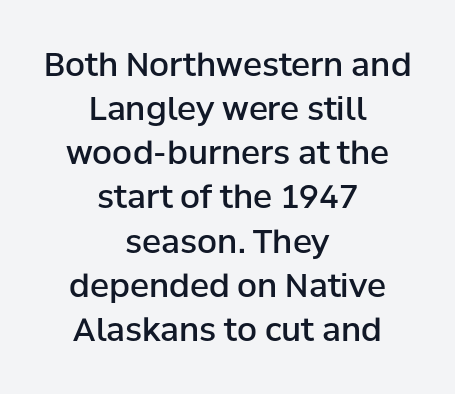
Q: Is the text bold? A: Semi-bold.
Q: Is the text italic (slanted)? A: No, it is upright.
Q: Is the typeface a serif or a sans-serif typeface? A: Sans-serif.
Q: Is the text underlined? A: No.
Q: How is the paragraph aligned? A: Centered.
Q: Is the spacing between letters normal or unusually wide? A: Normal.
Q: Is the spacing between lines tight, normal or loose? A: Normal.
Q: Width (condensed, normal, or wide)? A: Normal.
Q: Stroke contrast? A: Low.
Q: x-height? A: Medium.
Q: Monospaced? A: No.
